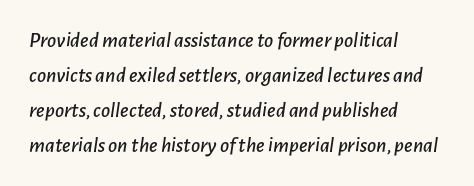
Is there much room between lines? A standard amount, neither cramped nor airy. A bare baseline throughout the passage. The compositor pushed each line to the left boundary. The type is set solid horizontally, with unmodified tracking. You can tell it's italic because the verticals aren't actually vertical.
